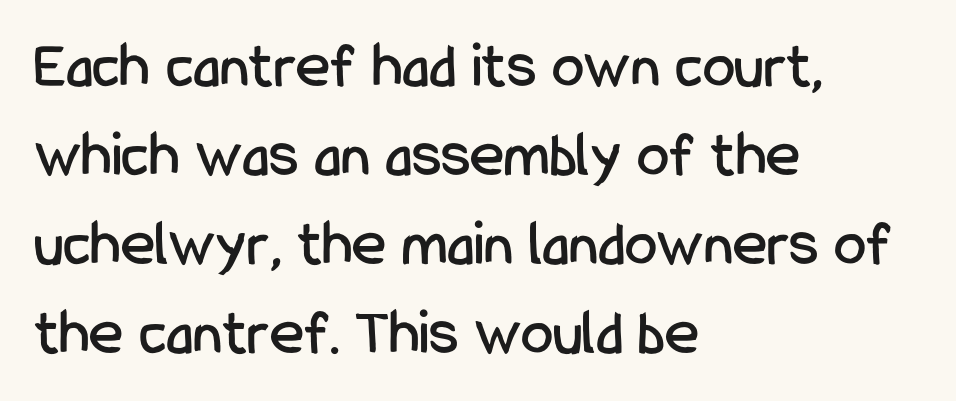
Q: Is the text italic (slanted)? A: No, it is upright.
Q: Is the typeface a serif or a sans-serif typeface? A: Sans-serif.
Q: Is the text underlined? A: No.
Q: How is the paragraph aligned? A: Left-aligned.
Q: Is the spacing between letters normal or unusually wide? A: Normal.
Q: Is the spacing between lines tight, normal or loose? A: Normal.
Q: Width (condensed, normal, or wide)? A: Condensed.
Q: Stroke contrast? A: Low.
Q: x-height? A: Medium.
Q: Monospaced? A: No.
